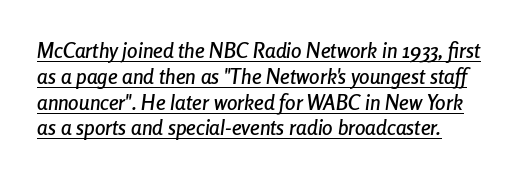
{"italic": "yes", "lean": "right", "slant_degrees": 8, "underline": "yes", "line_spacing_ratio": 1.23, "letter_spacing": "normal", "letter_spacing_em": 0.0, "glyph_px": 21}
